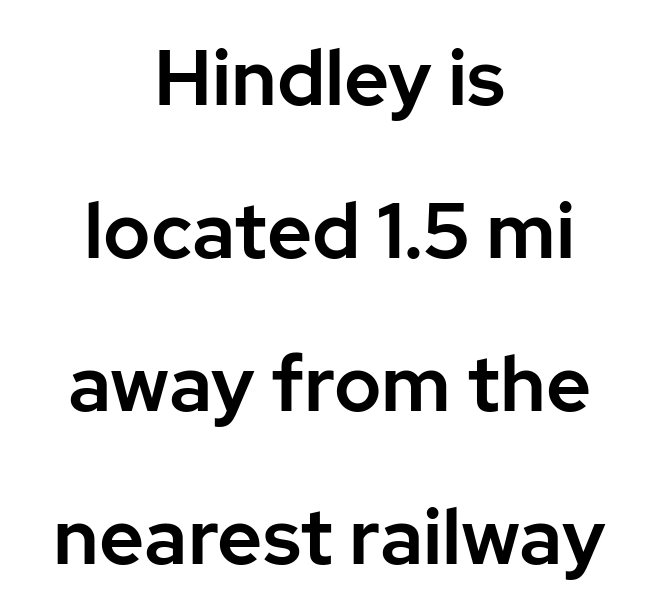
{"serif": "no", "italic": "no", "width": "normal", "stroke_contrast": "low", "x_height": "medium", "monospaced": "no", "underline": "no", "align": "center", "line_spacing": "loose", "line_spacing_ratio": 1.96, "letter_spacing": "normal", "letter_spacing_em": 0.0, "glyph_px": 78}
